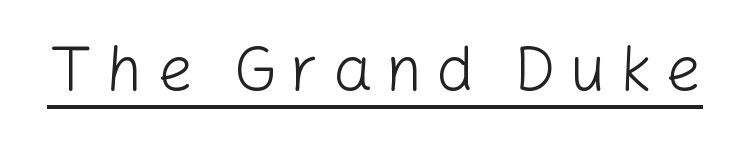
Each line of the rendering has a horizontal stroke beneath the glyphs. The rendering uses natural spacing where letterforms have individual widths. This rendering widens character spacing well past its baseline value. Posture: straight, roman, zero tilt. Nope, no serifs anywhere on these letters. A light-to-regular cut is what we see here.
